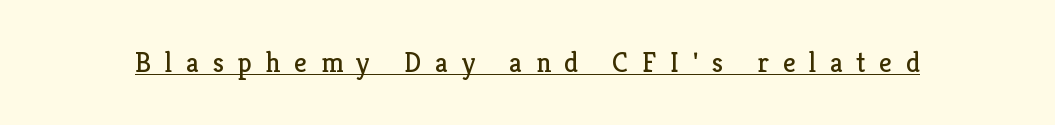
{"serif": "yes", "italic": "no", "bold": "no", "weight": "regular", "width": "normal", "stroke_contrast": "low", "x_height": "medium", "monospaced": "no", "underline": "yes", "letter_spacing": "wide", "letter_spacing_em": 0.49, "glyph_px": 28}
